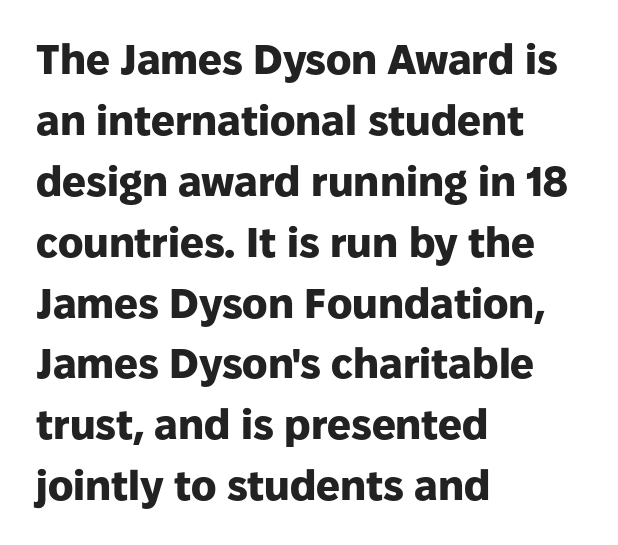
Q: Is the text bold? A: Yes.
Q: Is the text italic (slanted)? A: No, it is upright.
Q: Is the typeface a serif or a sans-serif typeface? A: Sans-serif.
Q: Is the text underlined? A: No.
Q: How is the paragraph aligned? A: Left-aligned.
Q: Is the spacing between letters normal or unusually wide? A: Normal.
Q: Is the spacing between lines tight, normal or loose? A: Normal.
Q: Width (condensed, normal, or wide)? A: Normal.
Q: Stroke contrast? A: Low.
Q: x-height? A: Medium.
Q: Monospaced? A: No.
